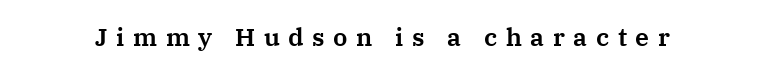
The image shows 25 px text type, upright; set unusually wide letter spacing (+0.34 em), not underlined.
